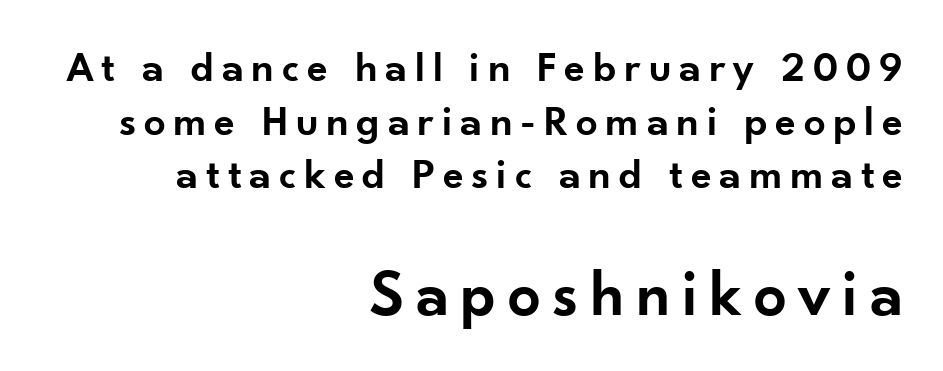
{"serif": "no", "italic": "no", "bold": "semi", "weight": "semibold", "width": "normal", "stroke_contrast": "low", "x_height": "small", "monospaced": "no", "underline": "no", "align": "right", "line_spacing": "normal", "line_spacing_ratio": 1.25, "larger_block": "second", "size_ratio": 1.51, "glyph_px": 65}
